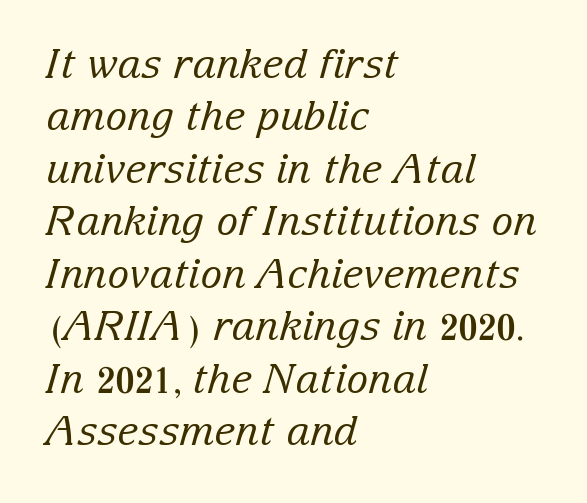
{"serif": "yes", "italic": "yes", "lean": "right", "slant_degrees": 15, "bold": "no", "weight": "regular", "width": "normal", "stroke_contrast": "low", "x_height": "medium", "monospaced": "no", "underline": "no", "align": "left", "line_spacing": "normal", "line_spacing_ratio": 1.28, "letter_spacing": "normal", "letter_spacing_em": 0.0, "glyph_px": 41}
